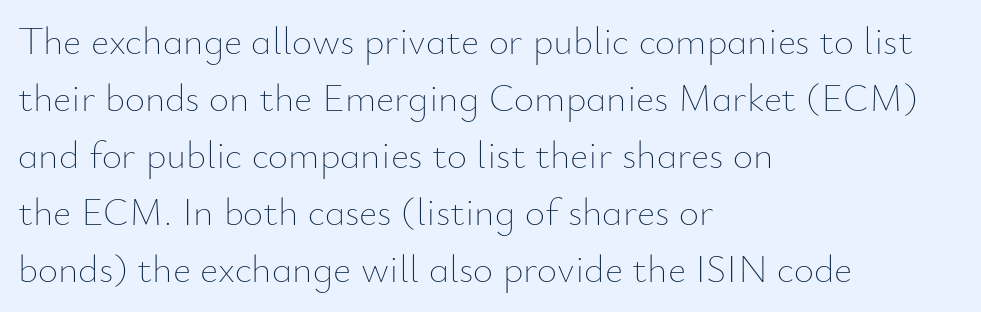
The image shows 39 px thin type, upright; set left-aligned, normal line spacing (1.46x), normal letter spacing, not underlined; low stroke contrast and a small x-height.
